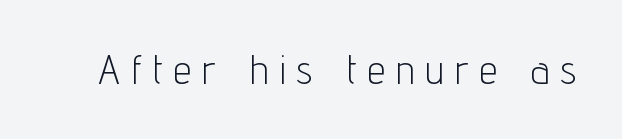
Words float on clear page, feet unadorned. Weight class: somewhere from thin through regular. The line texture is sparse and dotted thanks to wide tracking. Spacing verdict: proportional, widths tailored to each character.
